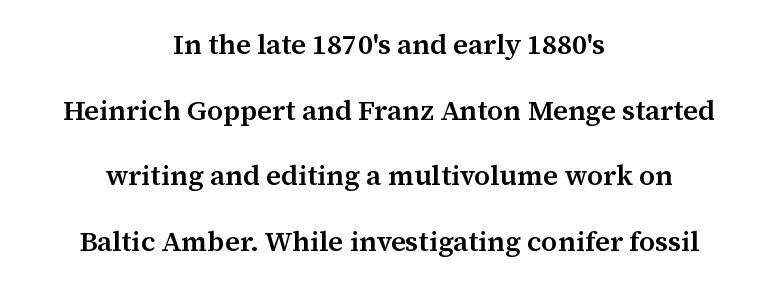
The image shows 28 px semibold serif type, upright; set centered, loose line spacing (2.34x), normal letter spacing, not underlined; medium stroke contrast and a medium x-height.
